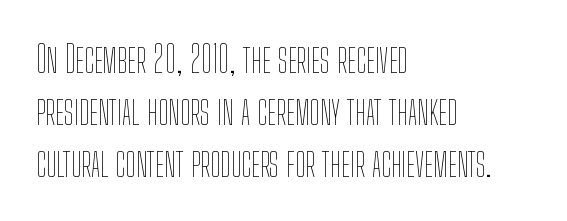
Horizontal alignment here is leftward, the default for most running prose. The passage shown is not bold in any degree. Looks like regular typesetting: each glyph gets only the width it needs. Designer's note — italics off, roman on. If you measured baseline to baseline, you'd find a middling distance.
